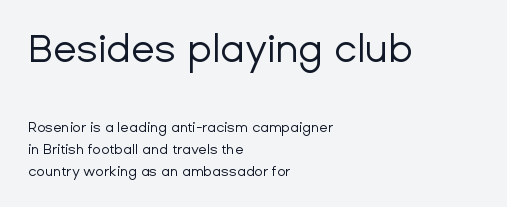
Each new line begins a customary step beneath the previous one. Designer's note — italics off, roman on. Compared with a centered layout, this one pins lines to the left instead. Bigger letters appear in the top chunk; the bottom chunk is reduced.
